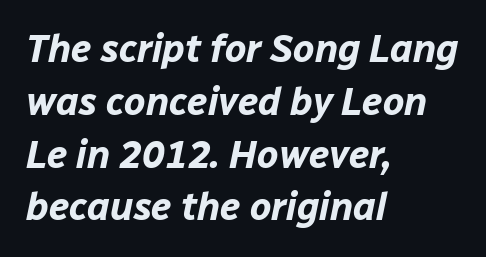
Check under the words: just untouched page. In CSS terms this would be text-align: left. This sample uses an oblique cut, with every glyph tilted off the vertical. Tracking value appears to be zero — textbook default spacing.
